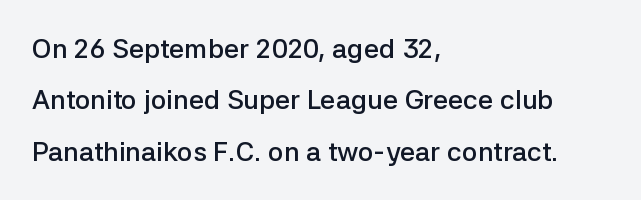
Q: Is the text bold? A: Semi-bold.
Q: Is the text italic (slanted)? A: No, it is upright.
Q: Is the text underlined? A: No.
Q: How is the paragraph aligned? A: Left-aligned.
Q: Is the spacing between letters normal or unusually wide? A: Normal.
Q: Is the spacing between lines tight, normal or loose? A: Loose.
